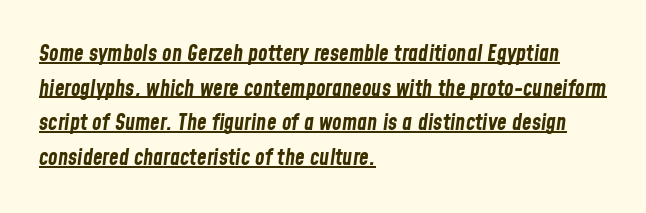
{"italic": "yes", "lean": "right", "slant_degrees": 8, "bold": "yes", "underline": "yes", "align": "left", "line_spacing": "normal", "line_spacing_ratio": 1.57, "letter_spacing": "normal", "letter_spacing_em": 0.0, "glyph_px": 22}
